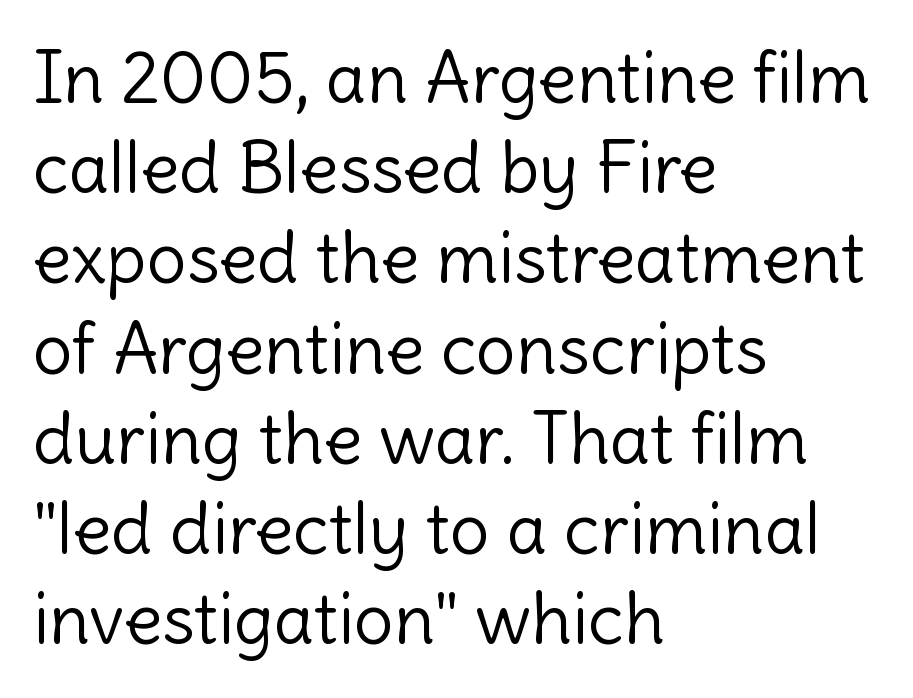
{"serif": "no", "italic": "no", "bold": "no", "weight": "light", "width": "normal", "x_height": "medium", "monospaced": "no", "underline": "no", "align": "left", "line_spacing": "normal", "line_spacing_ratio": 1.27, "letter_spacing": "normal", "letter_spacing_em": 0.0, "glyph_px": 71}
